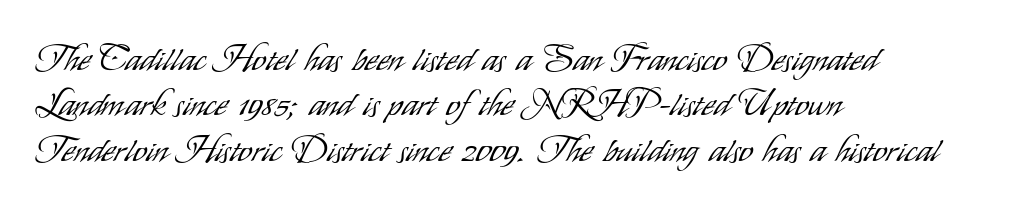
Q: Is the text bold? A: No.
Q: Is the text italic (slanted)? A: Yes.
Q: Is the typeface a serif or a sans-serif typeface? A: Sans-serif.
Q: Is the text underlined? A: No.
Q: How is the paragraph aligned? A: Left-aligned.
Q: Is the spacing between letters normal or unusually wide? A: Normal.
Q: Is the spacing between lines tight, normal or loose? A: Normal.
Q: Width (condensed, normal, or wide)? A: Condensed.
Q: Stroke contrast? A: Low.
Q: x-height? A: Small.
Q: Monospaced? A: No.
